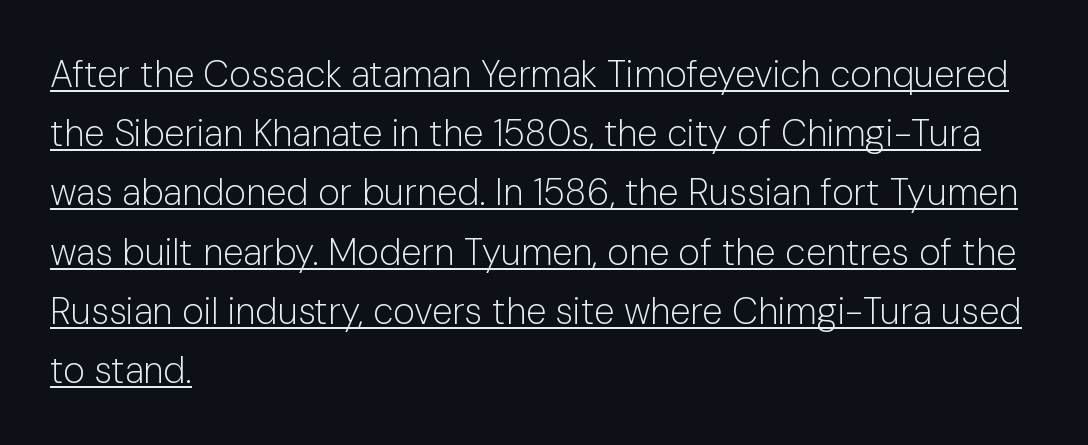
Reading down the column, the eye jumps a familiar distance to each next line. Check the space under the baseline: a stroke is drawn there. The characters are drawn with everyday or finer stroke widths. I'd call this a sans setting — the letters go barefoot. Think of a printed novel: that variable character pitch is what you see here.
